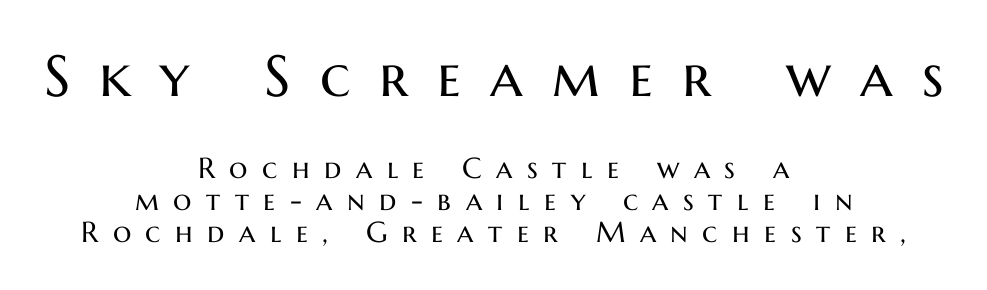
{"serif": "no", "italic": "no", "bold": "no", "weight": "regular", "width": "normal", "stroke_contrast": "medium", "x_height": "medium", "monospaced": "no", "underline": "no", "align": "center", "line_spacing": "tight", "line_spacing_ratio": 1.1, "letter_spacing": "wide", "letter_spacing_em": 0.5, "larger_block": "first", "size_ratio": 2.0, "glyph_px": 58}
